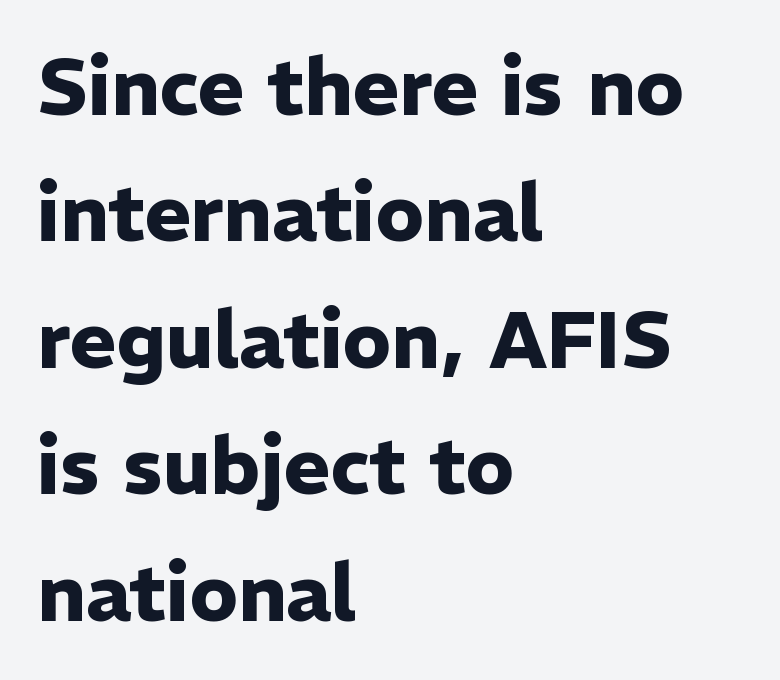
The image shows 79 px heavy sans-serif type, upright; set left-aligned, normal line spacing (1.6x), normal letter spacing, not underlined; low stroke contrast and a medium x-height.
